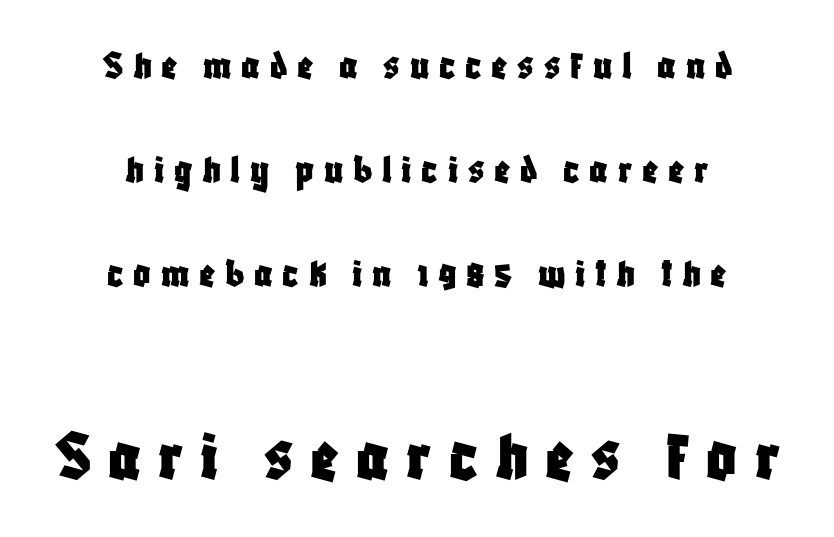
Q: Is the text italic (slanted)? A: No, it is upright.
Q: Is the typeface a serif or a sans-serif typeface? A: Sans-serif.
Q: Is the text underlined? A: No.
Q: How is the paragraph aligned? A: Centered.
Q: Is the spacing between letters normal or unusually wide? A: Unusually wide.
Q: Is the spacing between lines tight, normal or loose? A: Loose.
Q: Which block of text is set in a larger size, the first (top) or the second (bottom)? A: The second (bottom) one.
Q: Width (condensed, normal, or wide)? A: Condensed.
Q: Stroke contrast? A: Low.
Q: x-height? A: Large.
Q: Monospaced? A: No.
